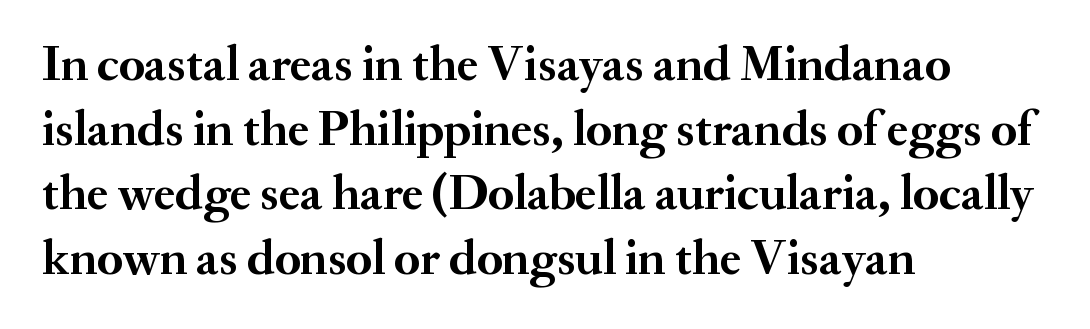
{"serif": "yes", "italic": "no", "bold": "yes", "weight": "semibold", "width": "normal", "stroke_contrast": "medium", "x_height": "small", "monospaced": "no", "underline": "no", "align": "left", "line_spacing": "normal", "line_spacing_ratio": 1.32, "letter_spacing": "normal", "letter_spacing_em": 0.0, "glyph_px": 49}
